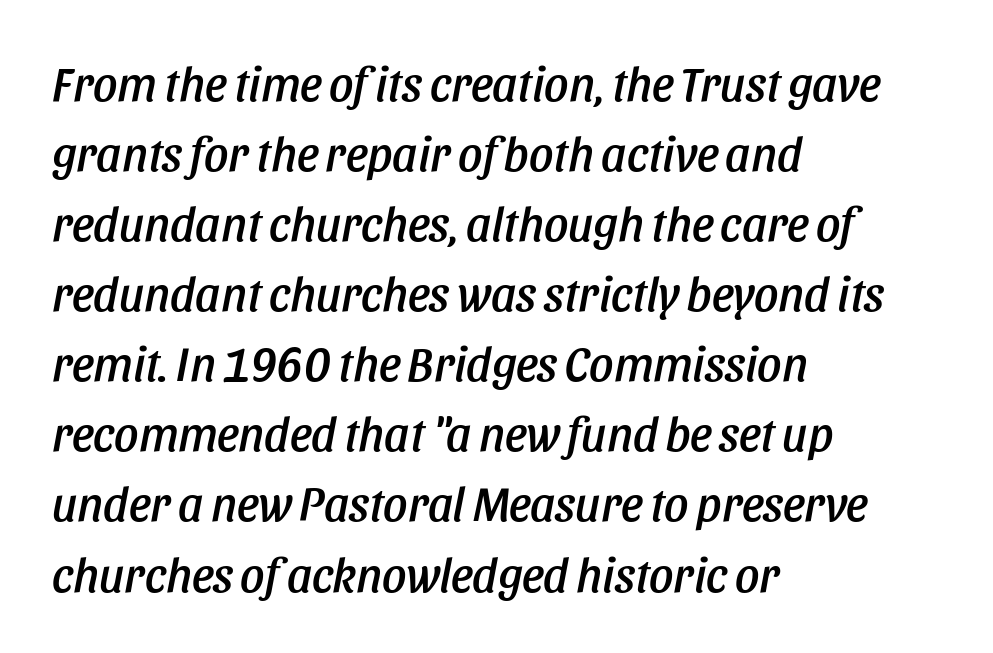
Q: Is the text italic (slanted)? A: Yes, it leans right by about 11 degrees.
Q: Is the text underlined? A: No.
Q: How is the paragraph aligned? A: Left-aligned.
Q: Is the spacing between letters normal or unusually wide? A: Normal.
Q: Is the spacing between lines tight, normal or loose? A: Normal.
Q: Width (condensed, normal, or wide)? A: Condensed.
Q: Stroke contrast? A: Low.
Q: x-height? A: Large.
Q: Monospaced? A: No.
